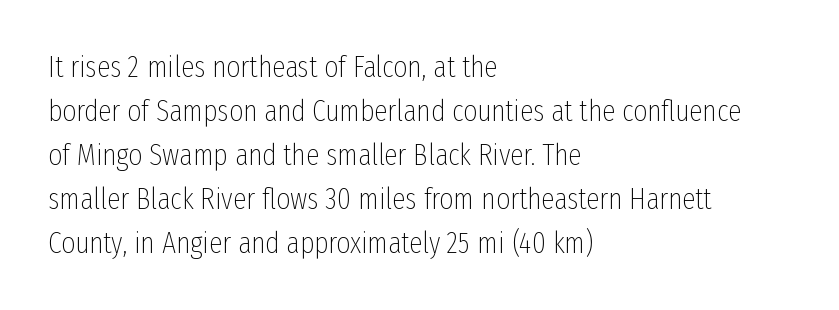
The image shows 30 px thin, condensed sans-serif type, upright; set left-aligned, normal line spacing (1.47x), normal letter spacing, not underlined; low stroke contrast and a medium x-height.
